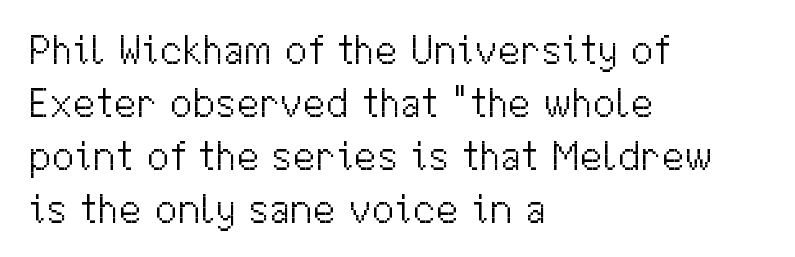
Q: Is the text bold? A: No.
Q: Is the text italic (slanted)? A: No, it is upright.
Q: Is the typeface a serif or a sans-serif typeface? A: Sans-serif.
Q: Is the text underlined? A: No.
Q: How is the paragraph aligned? A: Left-aligned.
Q: Is the spacing between letters normal or unusually wide? A: Normal.
Q: Is the spacing between lines tight, normal or loose? A: Normal.
Q: Width (condensed, normal, or wide)? A: Normal.
Q: Stroke contrast? A: Medium.
Q: x-height? A: Medium.
Q: Monospaced? A: No.
